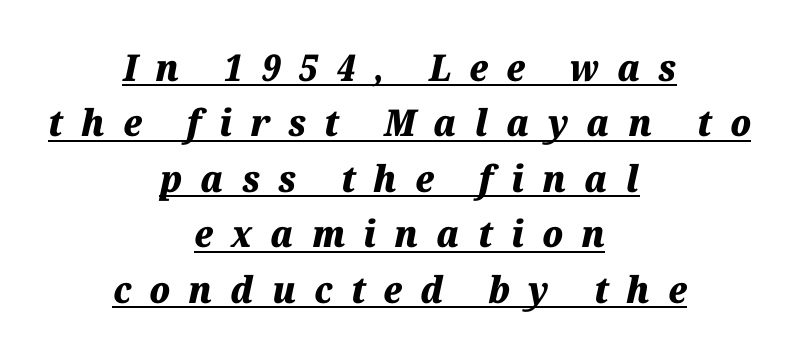
Q: Is the text bold? A: Yes.
Q: Is the text italic (slanted)? A: Yes, it leans right by about 12 degrees.
Q: Is the text underlined? A: Yes.
Q: How is the paragraph aligned? A: Centered.
Q: Is the spacing between letters normal or unusually wide? A: Unusually wide.
Q: Is the spacing between lines tight, normal or loose? A: Normal.
Q: Width (condensed, normal, or wide)? A: Normal.
Q: Stroke contrast? A: Medium.
Q: x-height? A: Medium.
Q: Monospaced? A: No.
